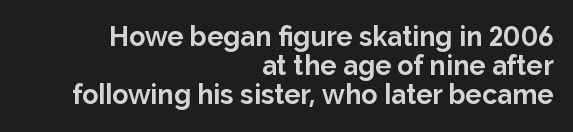
Italic? Not at all — the glyphs are vertical. As a designer I'd log this as weight 700, bold. The lines are packed closely together with very little leading. Plain, unruled lines of type.
